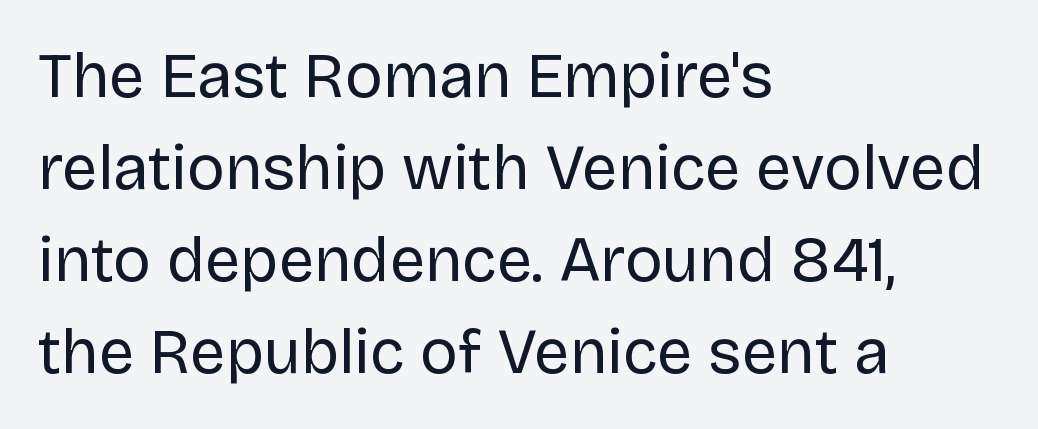
{"serif": "no", "italic": "no", "bold": "no", "weight": "regular", "width": "normal", "stroke_contrast": "low", "x_height": "large", "monospaced": "no", "underline": "no", "align": "left", "line_spacing": "normal", "line_spacing_ratio": 1.46, "letter_spacing": "normal", "letter_spacing_em": 0.0, "glyph_px": 63}
